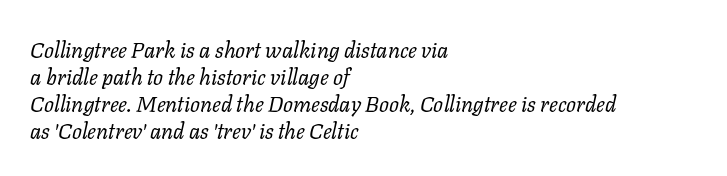
The image shows 22 px text type, italic (leaning right); set left-aligned, line spacing 1.22x, normal letter spacing, not underlined.
